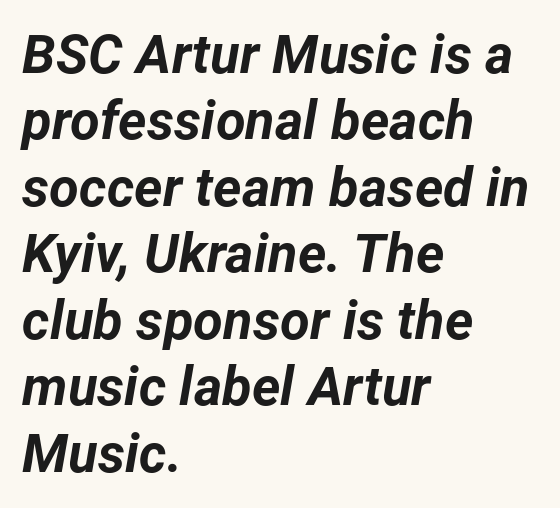
{"italic": "yes", "lean": "right", "slant_degrees": 12, "bold": "yes", "weight": "bold", "width": "normal", "stroke_contrast": "low", "x_height": "medium", "monospaced": "no", "underline": "no", "align": "left", "line_spacing_ratio": 1.23, "letter_spacing": "normal", "letter_spacing_em": 0.0, "glyph_px": 54}
